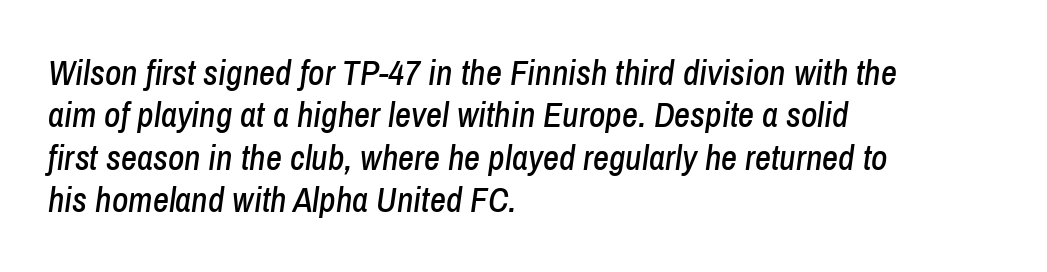
{"italic": "yes", "lean": "right", "slant_degrees": 8, "width": "condensed", "stroke_contrast": "low", "x_height": "medium", "monospaced": "no", "underline": "no", "align": "left", "line_spacing_ratio": 1.21, "letter_spacing": "normal", "letter_spacing_em": 0.0, "glyph_px": 35}
